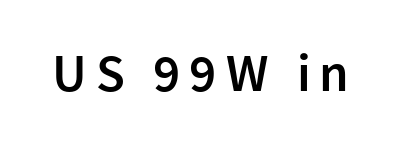
Q: Is the text bold? A: Semi-bold.
Q: Is the text italic (slanted)? A: No, it is upright.
Q: Is the typeface a serif or a sans-serif typeface? A: Sans-serif.
Q: Is the text underlined? A: No.
Q: Width (condensed, normal, or wide)? A: Normal.
Q: Stroke contrast? A: Low.
Q: x-height? A: Medium.
Q: Monospaced? A: No.
